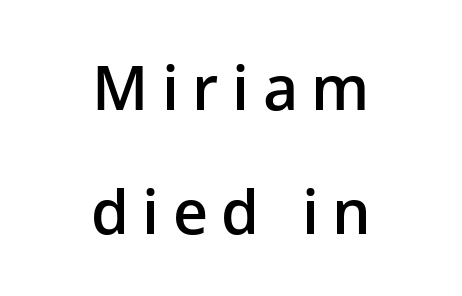
Q: Is the text bold? A: Semi-bold.
Q: Is the text italic (slanted)? A: No, it is upright.
Q: Is the typeface a serif or a sans-serif typeface? A: Sans-serif.
Q: Is the text underlined? A: No.
Q: How is the paragraph aligned? A: Centered.
Q: Is the spacing between letters normal or unusually wide? A: Unusually wide.
Q: Is the spacing between lines tight, normal or loose? A: Loose.
Q: Width (condensed, normal, or wide)? A: Normal.
Q: Stroke contrast? A: Low.
Q: x-height? A: Medium.
Q: Monospaced? A: No.
